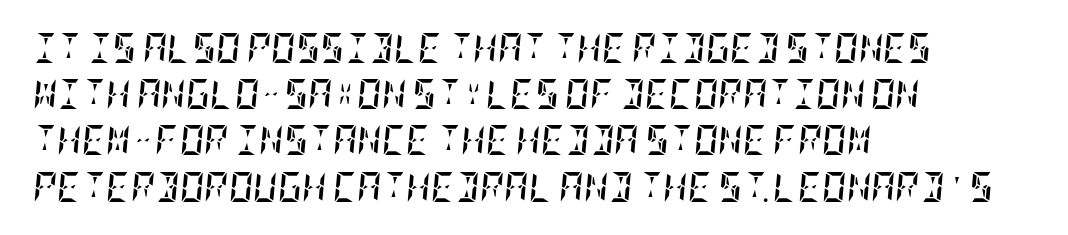
The space between consecutive lines is moderate. The glyphs look as if they've been sheared to an angle. Horizontal alignment here is leftward, the default for most running prose. The passage shown has conventional tracking throughout.
